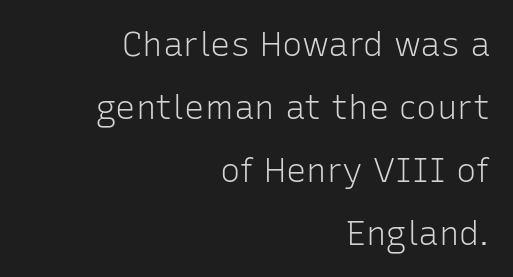
The image shows 34 px light sans-serif type, upright; set right-aligned, line spacing 1.85x, normal letter spacing, not underlined; low stroke contrast and a medium x-height.
